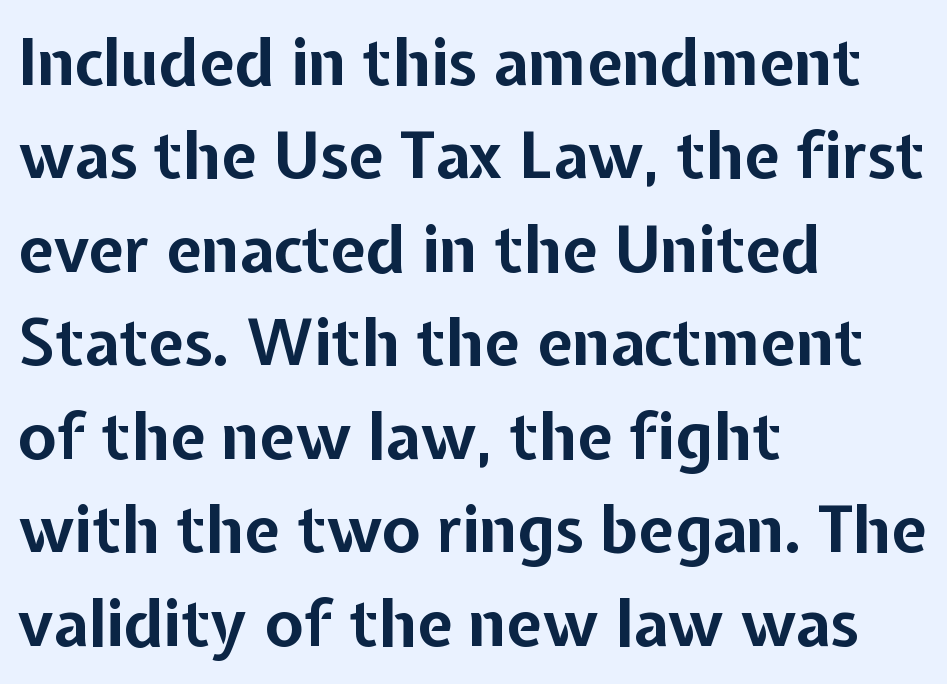
{"serif": "no", "italic": "no", "bold": "yes", "weight": "bold", "width": "normal", "stroke_contrast": "low", "x_height": "medium", "monospaced": "no", "underline": "no", "align": "left", "line_spacing": "normal", "line_spacing_ratio": 1.46, "letter_spacing": "normal", "letter_spacing_em": 0.0, "glyph_px": 64}
